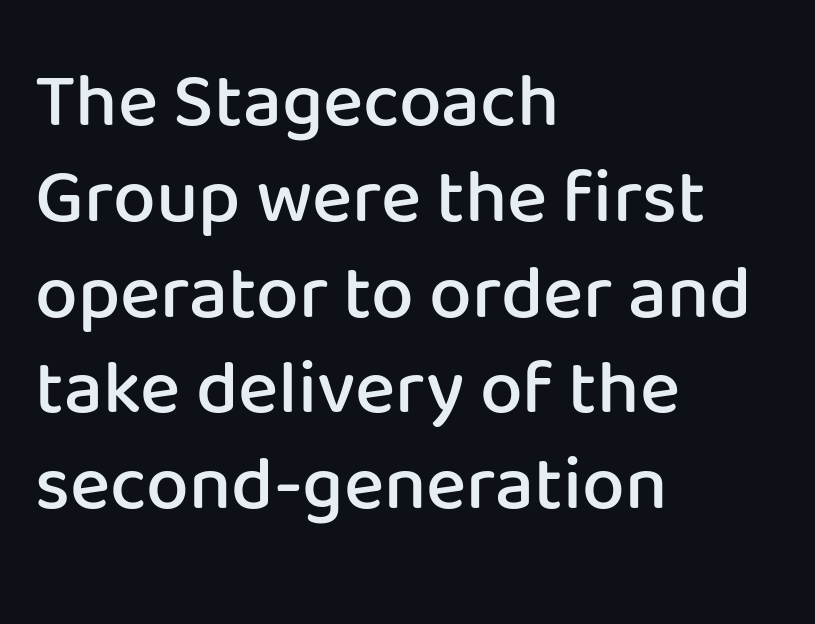
The image shows 76 px semibold sans-serif type, upright; set left-aligned, normal line spacing (1.26x), normal letter spacing, not underlined; low stroke contrast and a medium x-height.
